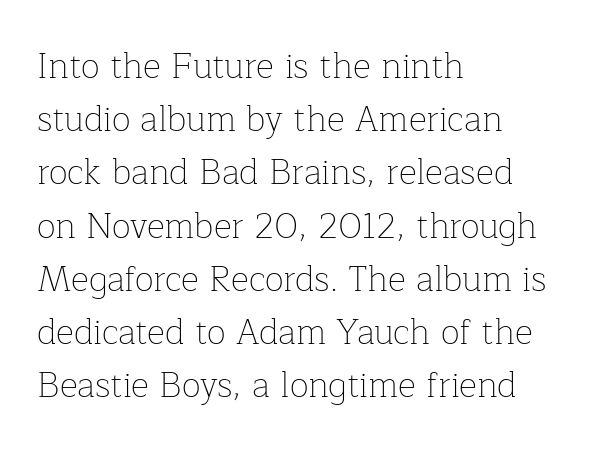
Q: Is the text bold? A: No.
Q: Is the text italic (slanted)? A: No, it is upright.
Q: Is the typeface a serif or a sans-serif typeface? A: Serif.
Q: Is the text underlined? A: No.
Q: How is the paragraph aligned? A: Left-aligned.
Q: Is the spacing between letters normal or unusually wide? A: Normal.
Q: Is the spacing between lines tight, normal or loose? A: Normal.
Q: Width (condensed, normal, or wide)? A: Normal.
Q: Stroke contrast? A: Low.
Q: x-height? A: Medium.
Q: Monospaced? A: No.
